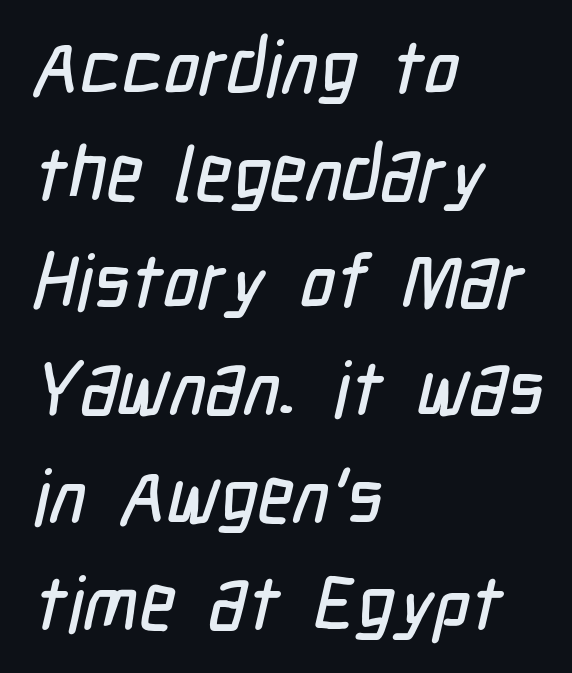
{"serif": "no", "width": "condensed", "stroke_contrast": "low", "x_height": "medium", "monospaced": "no", "underline": "no", "align": "left", "line_spacing": "normal", "line_spacing_ratio": 1.41, "letter_spacing": "normal", "letter_spacing_em": 0.0, "glyph_px": 76}
